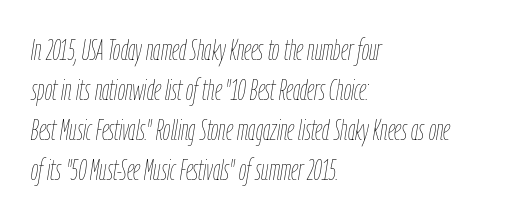
{"italic": "yes", "lean": "right", "slant_degrees": 9, "bold": "no", "weight": "thin", "width": "condensed", "stroke_contrast": "low", "x_height": "medium", "monospaced": "no", "underline": "no", "align": "left", "line_spacing": "normal", "line_spacing_ratio": 1.38, "letter_spacing": "normal", "letter_spacing_em": 0.0, "glyph_px": 29}
